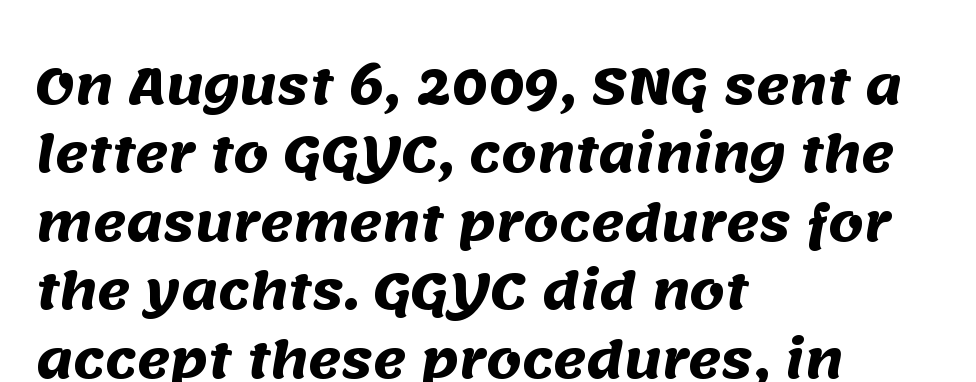
{"serif": "no", "bold": "yes", "weight": "heavy", "width": "normal", "stroke_contrast": "medium", "x_height": "large", "monospaced": "no", "underline": "no", "align": "left", "line_spacing": "normal", "line_spacing_ratio": 1.37, "letter_spacing": "normal", "letter_spacing_em": 0.0, "glyph_px": 50}
